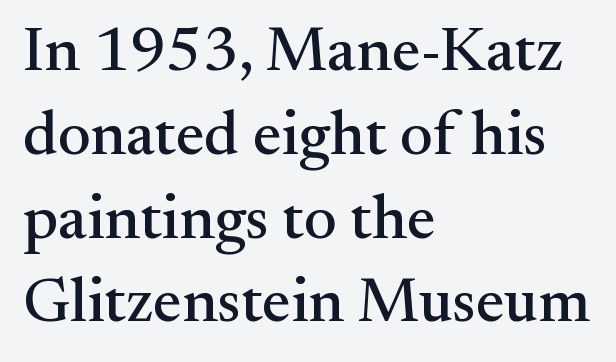
Q: Is the text italic (slanted)? A: No, it is upright.
Q: Is the typeface a serif or a sans-serif typeface? A: Serif.
Q: Is the text underlined? A: No.
Q: How is the paragraph aligned? A: Left-aligned.
Q: Is the spacing between letters normal or unusually wide? A: Normal.
Q: Is the spacing between lines tight, normal or loose? A: Normal.
Q: Width (condensed, normal, or wide)? A: Normal.
Q: Stroke contrast? A: Medium.
Q: x-height? A: Small.
Q: Monospaced? A: No.
